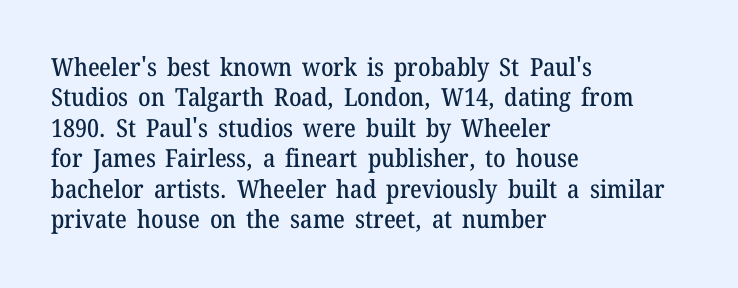
Q: Is the text italic (slanted)? A: No, it is upright.
Q: Is the text underlined? A: No.
Q: How is the paragraph aligned? A: Left-aligned.
Q: Is the spacing between letters normal or unusually wide? A: Normal.
